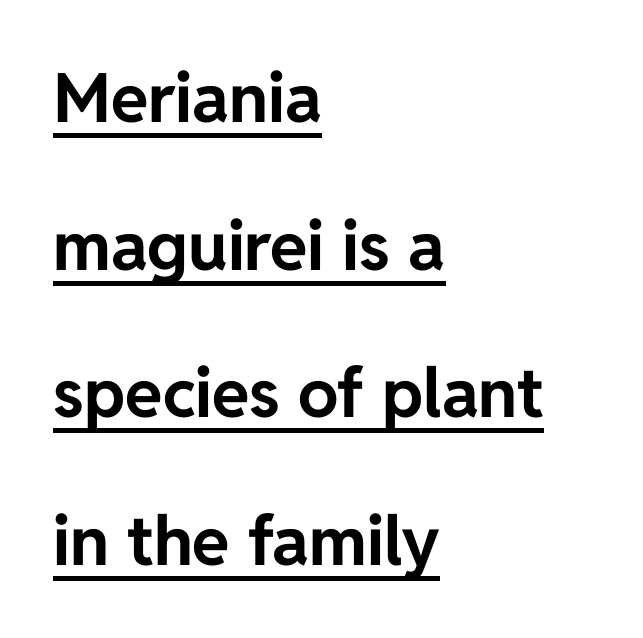
{"serif": "no", "italic": "no", "bold": "yes", "weight": "bold", "width": "normal", "stroke_contrast": "low", "x_height": "medium", "monospaced": "no", "underline": "yes", "align": "left", "line_spacing": "loose", "line_spacing_ratio": 2.17, "letter_spacing": "normal", "letter_spacing_em": 0.0, "glyph_px": 68}
